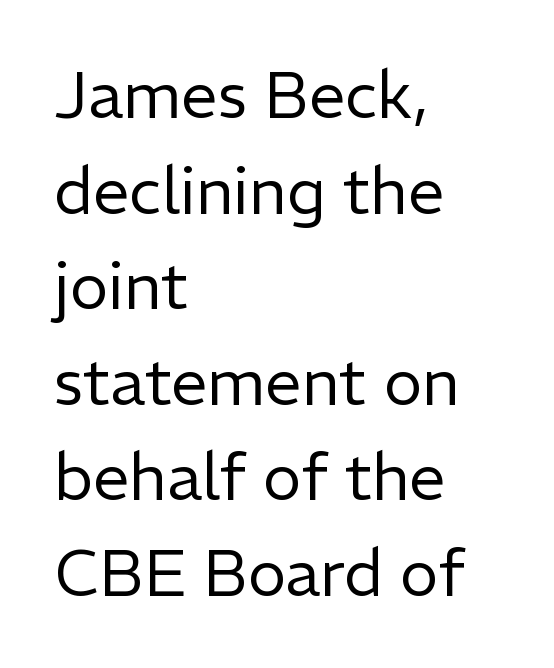
Q: Is the text bold? A: No.
Q: Is the text italic (slanted)? A: No, it is upright.
Q: Is the typeface a serif or a sans-serif typeface? A: Sans-serif.
Q: Is the text underlined? A: No.
Q: How is the paragraph aligned? A: Left-aligned.
Q: Is the spacing between letters normal or unusually wide? A: Normal.
Q: Is the spacing between lines tight, normal or loose? A: Normal.
Q: Width (condensed, normal, or wide)? A: Normal.
Q: Stroke contrast? A: Low.
Q: x-height? A: Medium.
Q: Monospaced? A: No.
